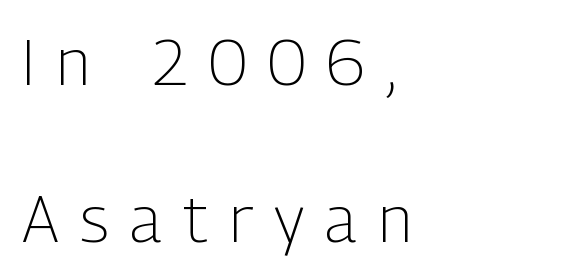
{"serif": "no", "italic": "no", "bold": "no", "weight": "light", "width": "condensed", "stroke_contrast": "low", "x_height": "medium", "monospaced": "no", "underline": "no", "align": "left", "line_spacing": "loose", "line_spacing_ratio": 2.41, "letter_spacing": "wide", "letter_spacing_em": 0.33, "glyph_px": 65}
